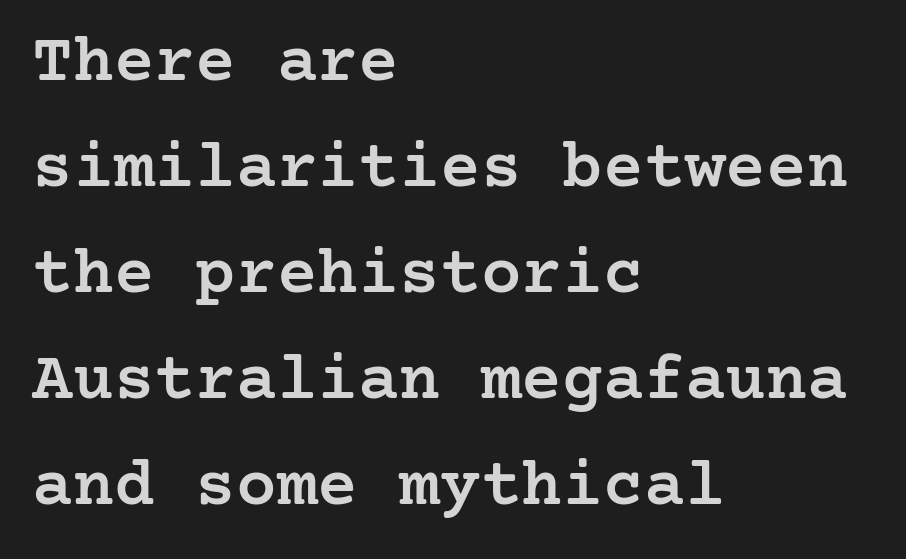
Does the copy run flush right? No — it runs flush left. Is there much room between lines? A standard amount, neither cramped nor airy. Underline: absent. Posture: upright roman. On the weight axis this lands at semibold, roughly 600. The letters carry serifs — small finishing strokes at the ends of their stems.
